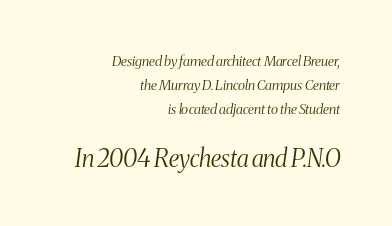
{"italic": "yes", "lean": "right", "slant_degrees": 8, "bold": "no", "underline": "no", "align": "right", "line_spacing": "normal", "line_spacing_ratio": 1.7, "letter_spacing": "normal", "letter_spacing_em": 0.0, "larger_block": "second", "size_ratio": 1.71, "glyph_px": 24}
